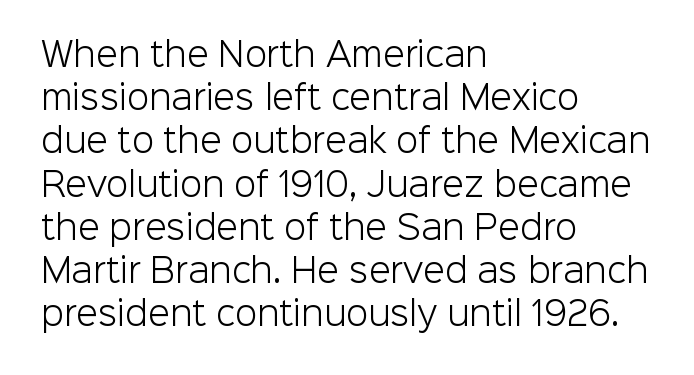
{"serif": "no", "italic": "no", "bold": "no", "weight": "light", "width": "normal", "stroke_contrast": "low", "x_height": "medium", "monospaced": "no", "underline": "no", "align": "left", "line_spacing": "normal", "line_spacing_ratio": 1.35, "letter_spacing": "normal", "letter_spacing_em": 0.0, "glyph_px": 32}
